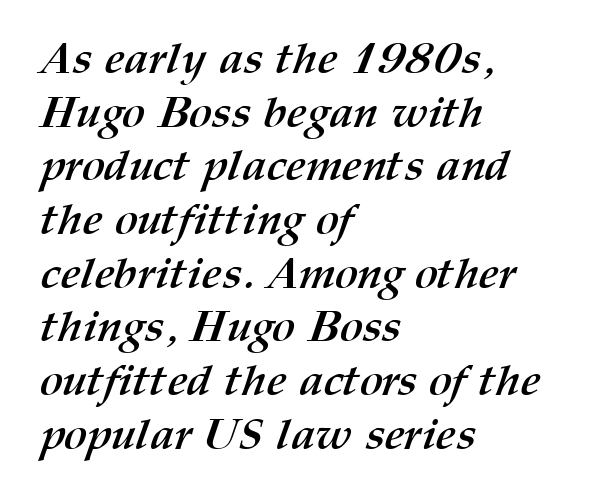
Q: Is the text bold? A: Yes.
Q: Is the text underlined? A: No.
Q: How is the paragraph aligned? A: Left-aligned.
Q: Is the spacing between letters normal or unusually wide? A: Normal.
Q: Width (condensed, normal, or wide)? A: Normal.
Q: Stroke contrast? A: Medium.
Q: x-height? A: Medium.
Q: Monospaced? A: No.
